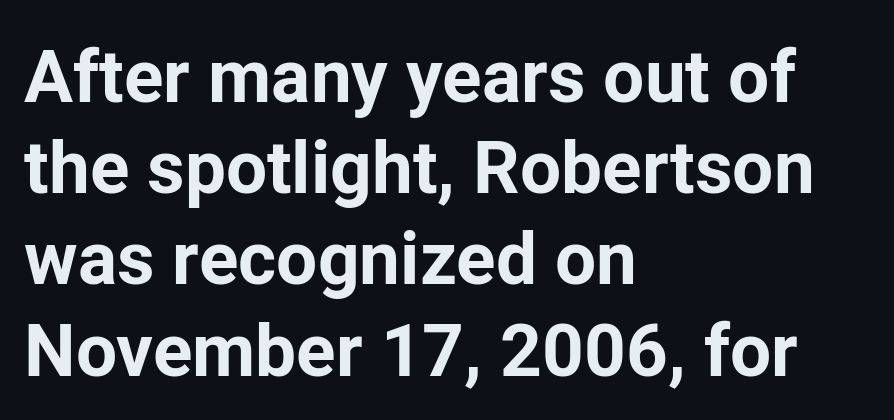
Q: Is the text bold? A: Yes.
Q: Is the text italic (slanted)? A: No, it is upright.
Q: Is the typeface a serif or a sans-serif typeface? A: Sans-serif.
Q: Is the text underlined? A: No.
Q: How is the paragraph aligned? A: Left-aligned.
Q: Is the spacing between letters normal or unusually wide? A: Normal.
Q: Is the spacing between lines tight, normal or loose? A: Normal.
Q: Width (condensed, normal, or wide)? A: Normal.
Q: Stroke contrast? A: Low.
Q: x-height? A: Medium.
Q: Monospaced? A: No.
